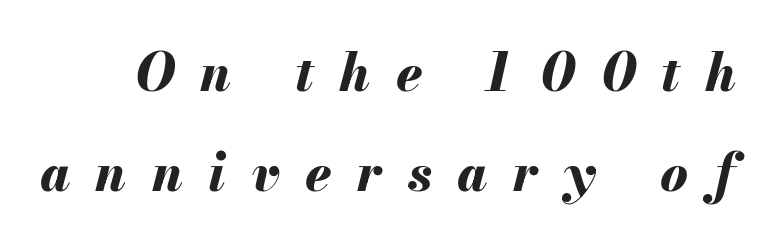
{"italic": "yes", "lean": "right", "slant_degrees": 13, "bold": "yes", "weight": "bold", "width": "normal", "stroke_contrast": "medium", "x_height": "small", "monospaced": "no", "underline": "no", "line_spacing": "loose", "line_spacing_ratio": 1.92, "letter_spacing": "wide", "letter_spacing_em": 0.49, "glyph_px": 52}
